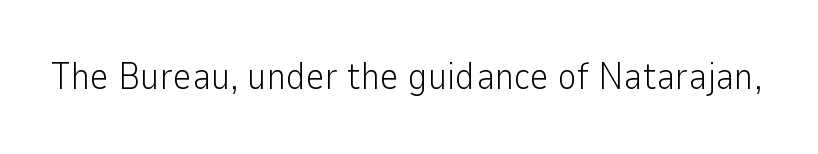
The image shows 37 px light sans-serif type, upright; set normal letter spacing, not underlined; low stroke contrast and a medium x-height.
